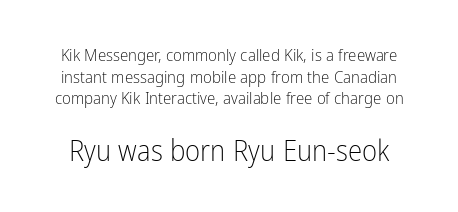
{"serif": "no", "italic": "no", "bold": "no", "weight": "light", "width": "condensed", "stroke_contrast": "low", "x_height": "medium", "monospaced": "no", "underline": "no", "line_spacing": "normal", "line_spacing_ratio": 1.27, "letter_spacing": "normal", "letter_spacing_em": 0.0, "larger_block": "second", "size_ratio": 1.71, "glyph_px": 29}
